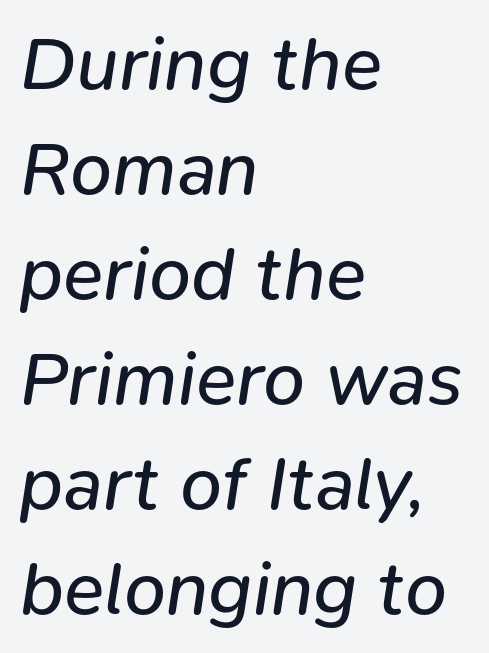
Looks like regular typesetting: each glyph gets only the width it needs. Caption: multi-line text, flush left, ragged right. The glyphs are unaccompanied by any horizontal stroke below them. Is the type slanted? Yes — the strokes lean at a clear angle. One glance says typical: line gaps are just what's usual. Stems here are at most as thick as an everyday book face.
